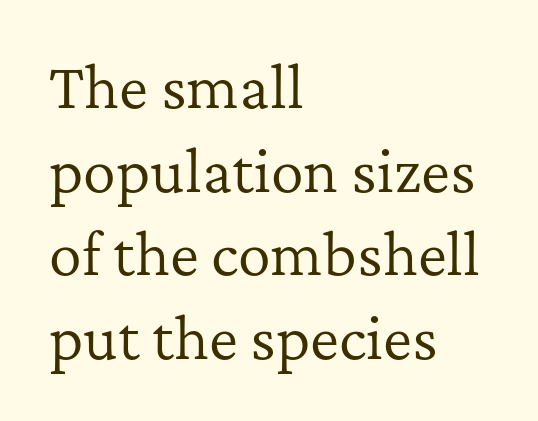
{"serif": "yes", "italic": "no", "bold": "no", "weight": "regular", "width": "normal", "stroke_contrast": "low", "x_height": "medium", "monospaced": "no", "underline": "no", "align": "left", "line_spacing": "normal", "line_spacing_ratio": 1.52, "letter_spacing": "normal", "letter_spacing_em": 0.0, "glyph_px": 55}
